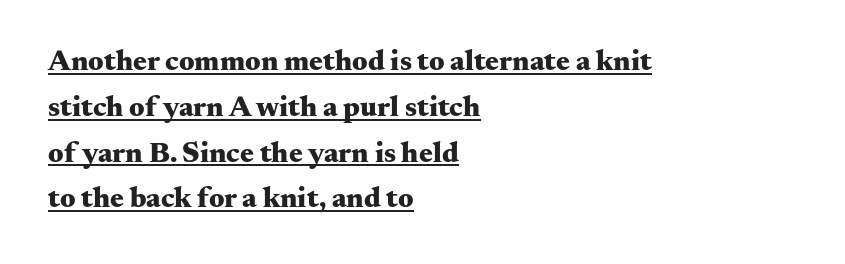
{"serif": "yes", "italic": "no", "bold": "yes", "weight": "heavy", "width": "wide", "stroke_contrast": "medium", "x_height": "small", "monospaced": "no", "underline": "yes", "align": "left", "line_spacing": "normal", "line_spacing_ratio": 1.58, "letter_spacing": "normal", "letter_spacing_em": 0.0, "glyph_px": 29}
